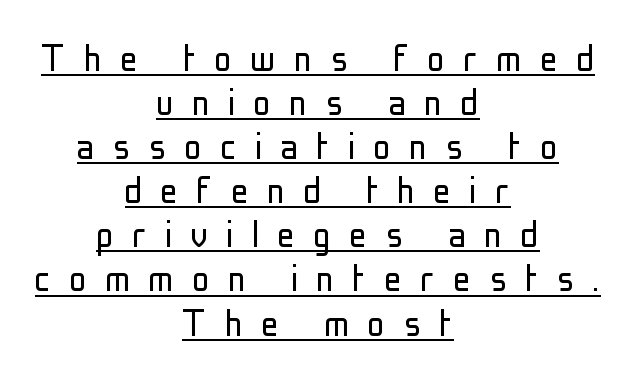
{"serif": "no", "italic": "no", "bold": "no", "weight": "light", "width": "condensed", "stroke_contrast": "low", "x_height": "medium", "monospaced": "no", "underline": "yes", "align": "center", "line_spacing": "tight", "line_spacing_ratio": 0.98, "letter_spacing": "wide", "letter_spacing_em": 0.4, "glyph_px": 45}
